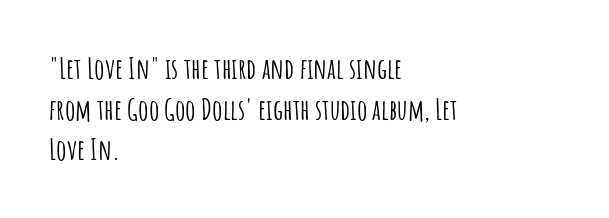
Q: Is the text italic (slanted)? A: No, it is upright.
Q: Is the typeface a serif or a sans-serif typeface? A: Sans-serif.
Q: Is the text underlined? A: No.
Q: How is the paragraph aligned? A: Left-aligned.
Q: Is the spacing between letters normal or unusually wide? A: Normal.
Q: Is the spacing between lines tight, normal or loose? A: Normal.
Q: Width (condensed, normal, or wide)? A: Condensed.
Q: Stroke contrast? A: Low.
Q: x-height? A: Large.
Q: Monospaced? A: No.
